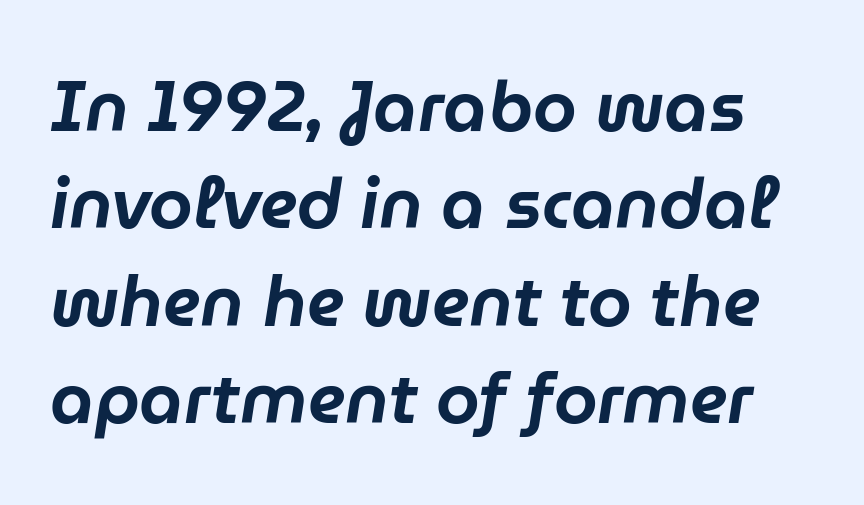
Q: Is the text italic (slanted)? A: Yes, it leans right by about 9 degrees.
Q: Is the text underlined? A: No.
Q: Is the spacing between letters normal or unusually wide? A: Normal.
Q: Is the spacing between lines tight, normal or loose? A: Normal.
Q: Width (condensed, normal, or wide)? A: Normal.
Q: Stroke contrast? A: Low.
Q: x-height? A: Medium.
Q: Monospaced? A: No.
